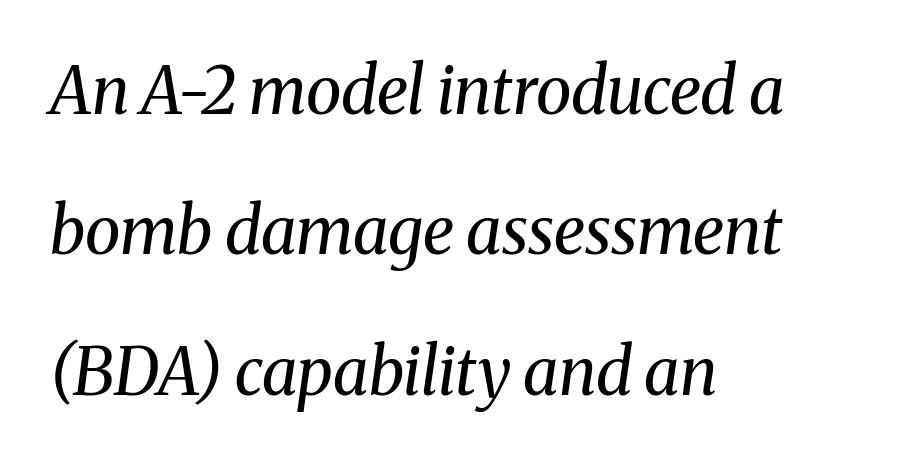
Q: Is the text bold? A: No.
Q: Is the text italic (slanted)? A: Yes, it leans right by about 8 degrees.
Q: Is the typeface a serif or a sans-serif typeface? A: Serif.
Q: Is the text underlined? A: No.
Q: How is the paragraph aligned? A: Left-aligned.
Q: Is the spacing between letters normal or unusually wide? A: Normal.
Q: Is the spacing between lines tight, normal or loose? A: Loose.
Q: Width (condensed, normal, or wide)? A: Normal.
Q: Stroke contrast? A: Medium.
Q: x-height? A: Medium.
Q: Monospaced? A: No.
